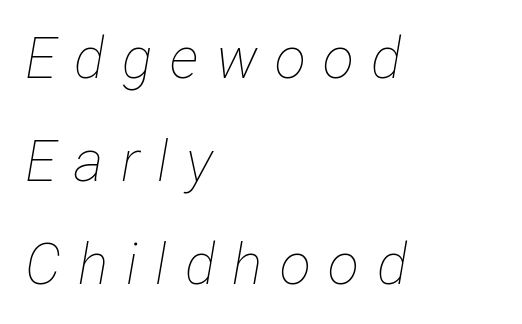
The letters are slanted; this is an italic face. The characters are drawn with everyday or finer stroke widths. The specimen omits any rule beneath the text block's lines. Casual observation: everything's shoved over to the left. Caption: expanded tracking, letters set apart. Varying glyph widths throughout — classic text-font behaviour.
